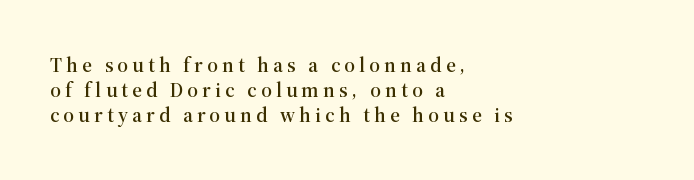
Q: Is the text italic (slanted)? A: No, it is upright.
Q: Is the text underlined? A: No.
Q: How is the paragraph aligned? A: Left-aligned.
Q: Is the spacing between letters normal or unusually wide? A: Unusually wide.
